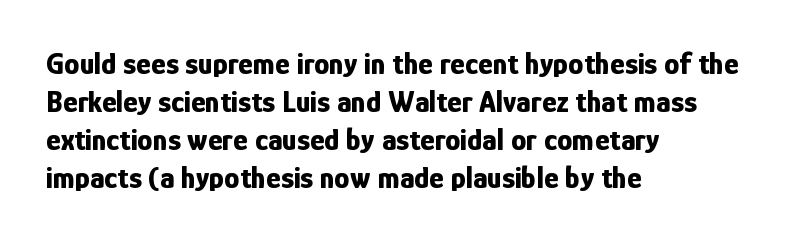
Q: Is the text bold? A: Yes.
Q: Is the text italic (slanted)? A: No, it is upright.
Q: Is the typeface a serif or a sans-serif typeface? A: Sans-serif.
Q: Is the text underlined? A: No.
Q: How is the paragraph aligned? A: Left-aligned.
Q: Is the spacing between letters normal or unusually wide? A: Normal.
Q: Width (condensed, normal, or wide)? A: Condensed.
Q: Stroke contrast? A: Low.
Q: x-height? A: Medium.
Q: Monospaced? A: No.
